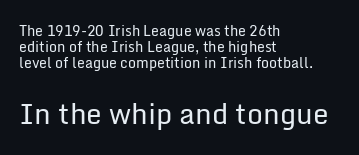
Has an underline been added? It has not. A light-to-regular cut is what we see here. Short and long lines alike share a common starting point at left. Observe the ordinary spacing: letters are neighbours, not strangers.
